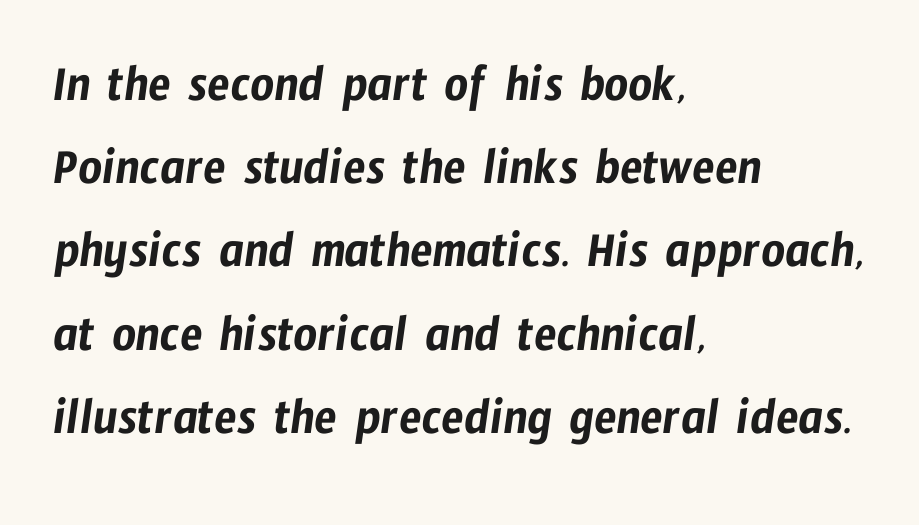
Q: Is the typeface a serif or a sans-serif typeface? A: Sans-serif.
Q: Is the text underlined? A: No.
Q: How is the paragraph aligned? A: Left-aligned.
Q: Is the spacing between letters normal or unusually wide? A: Normal.
Q: Is the spacing between lines tight, normal or loose? A: Normal.
Q: Width (condensed, normal, or wide)? A: Condensed.
Q: Stroke contrast? A: Low.
Q: x-height? A: Medium.
Q: Monospaced? A: No.
